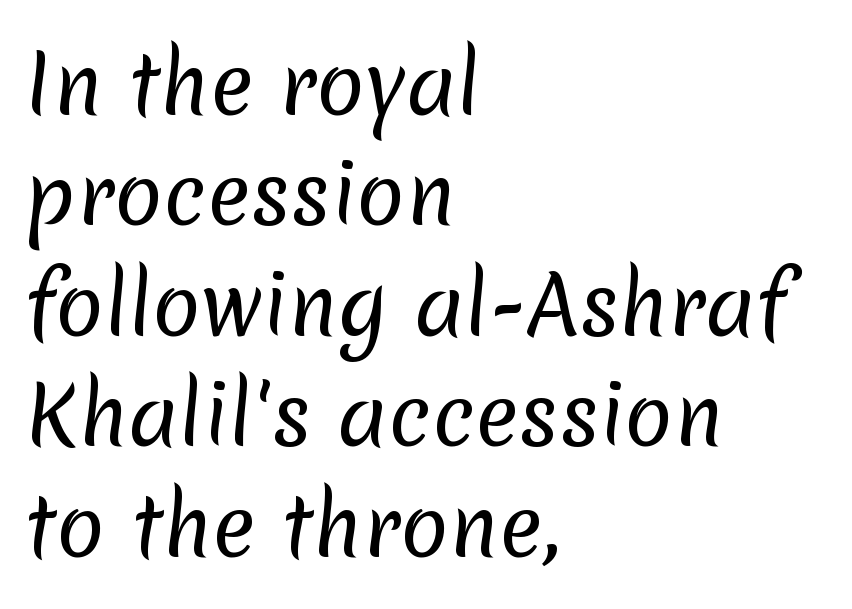
{"serif": "no", "bold": "no", "weight": "regular", "width": "normal", "stroke_contrast": "low", "x_height": "medium", "monospaced": "no", "underline": "no", "align": "left", "line_spacing": "normal", "line_spacing_ratio": 1.38, "letter_spacing": "normal", "letter_spacing_em": 0.0, "glyph_px": 80}
